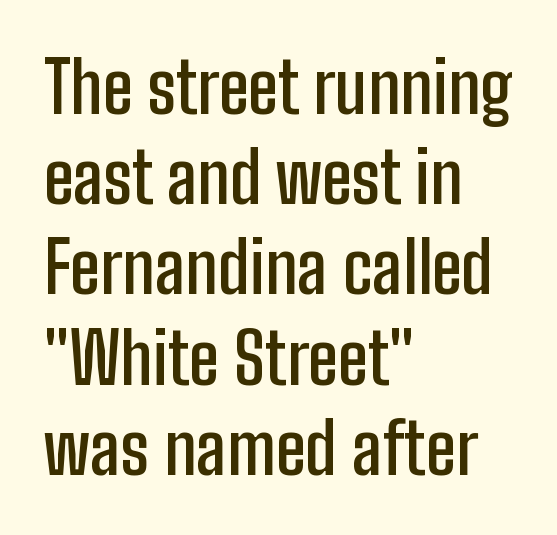
{"serif": "no", "italic": "no", "bold": "semi", "weight": "semibold", "width": "condensed", "stroke_contrast": "low", "x_height": "medium", "monospaced": "no", "underline": "no", "align": "left", "line_spacing": "normal", "line_spacing_ratio": 1.27, "letter_spacing": "normal", "letter_spacing_em": 0.0, "glyph_px": 71}
